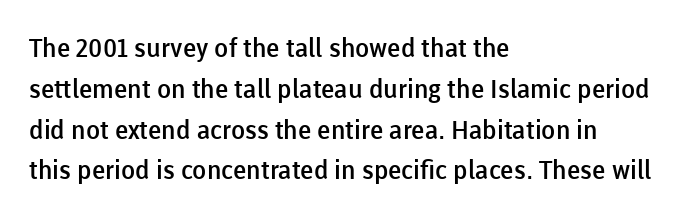
The image shows 26 px text type, upright; set left-aligned, normal line spacing (1.57x), normal letter spacing, not underlined.
